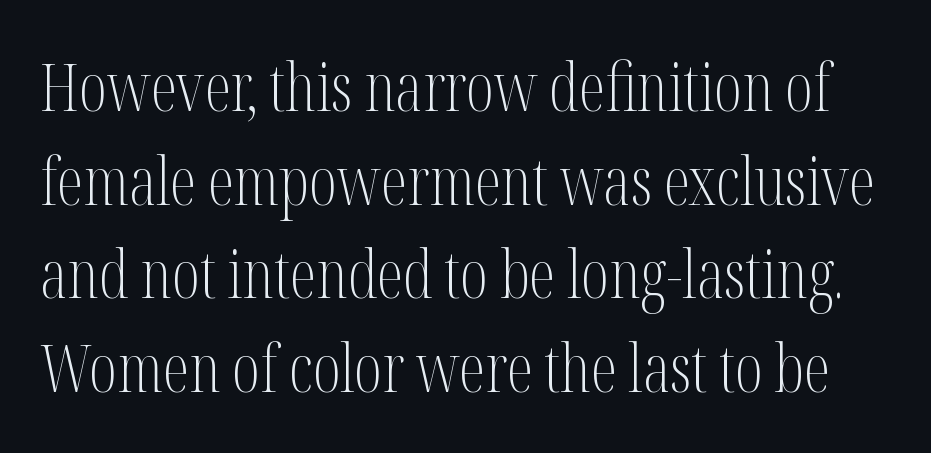
Q: Is the text bold? A: No.
Q: Is the text italic (slanted)? A: No, it is upright.
Q: Is the typeface a serif or a sans-serif typeface? A: Serif.
Q: Is the text underlined? A: No.
Q: Is the spacing between letters normal or unusually wide? A: Normal.
Q: Is the spacing between lines tight, normal or loose? A: Normal.
Q: Width (condensed, normal, or wide)? A: Condensed.
Q: Stroke contrast? A: Medium.
Q: x-height? A: Medium.
Q: Monospaced? A: No.
